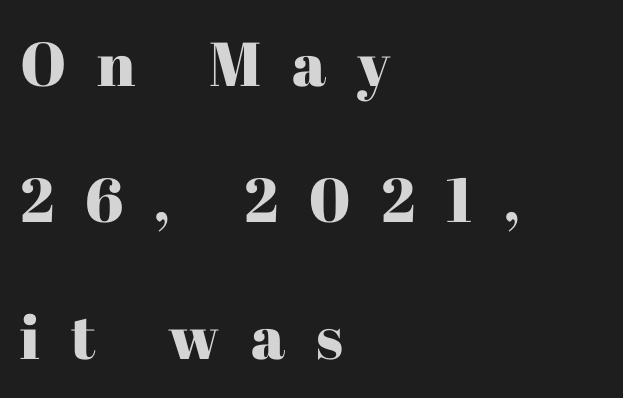
Q: Is the text italic (slanted)? A: No, it is upright.
Q: Is the typeface a serif or a sans-serif typeface? A: Serif.
Q: Is the text underlined? A: No.
Q: How is the paragraph aligned? A: Left-aligned.
Q: Is the spacing between letters normal or unusually wide? A: Unusually wide.
Q: Is the spacing between lines tight, normal or loose? A: Loose.
Q: Width (condensed, normal, or wide)? A: Normal.
Q: Stroke contrast? A: High.
Q: x-height? A: Medium.
Q: Monospaced? A: No.
